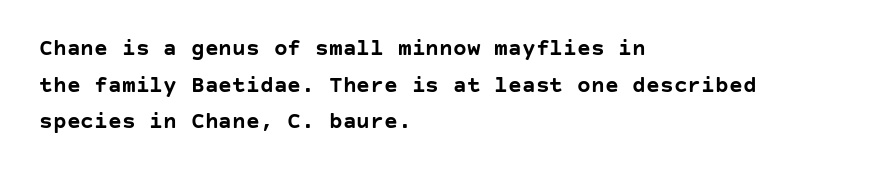
The image shows 23 px bold type, upright; set left-aligned, normal line spacing (1.59x), normal letter spacing, not underlined.
